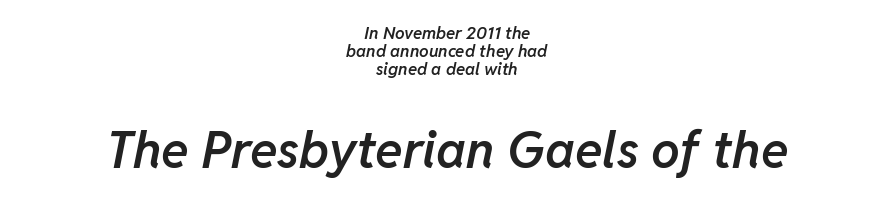
The image shows 51 px semibold type, italic (leaning right); set centered, tight line spacing (1.06x), normal letter spacing, not underlined; the second (bottom) block is 3.0x larger; low stroke contrast and a medium x-height.
